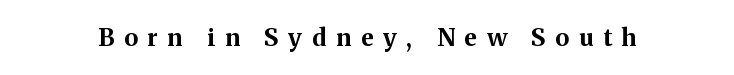
The image shows 24 px bold type, upright; set unusually wide letter spacing (+0.41 em), not underlined.
